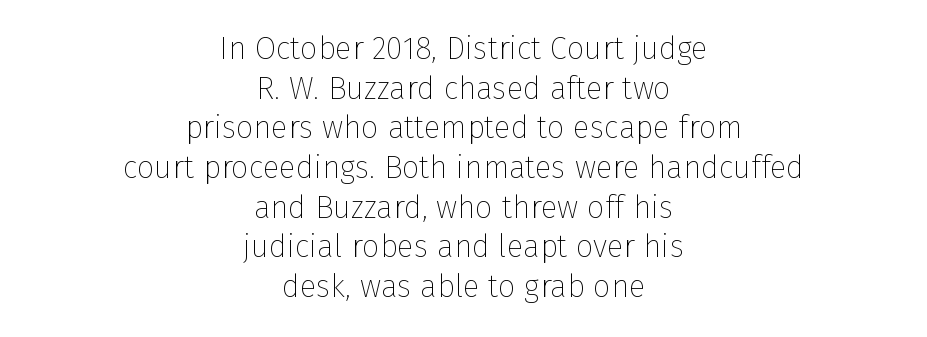
Q: Is the text bold? A: No.
Q: Is the text italic (slanted)? A: No, it is upright.
Q: Is the typeface a serif or a sans-serif typeface? A: Sans-serif.
Q: Is the text underlined? A: No.
Q: How is the paragraph aligned? A: Centered.
Q: Is the spacing between letters normal or unusually wide? A: Normal.
Q: Is the spacing between lines tight, normal or loose? A: Normal.
Q: Width (condensed, normal, or wide)? A: Normal.
Q: Stroke contrast? A: Low.
Q: x-height? A: Medium.
Q: Monospaced? A: No.
